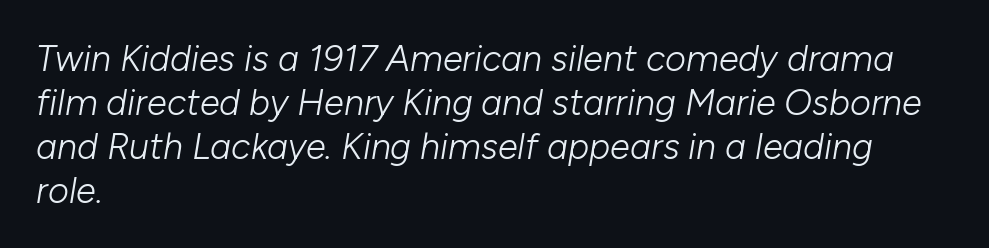
{"italic": "yes", "lean": "right", "slant_degrees": 10, "bold": "no", "weight": "light", "width": "normal", "stroke_contrast": "low", "x_height": "medium", "monospaced": "no", "underline": "no", "align": "left", "line_spacing_ratio": 1.22, "letter_spacing": "normal", "letter_spacing_em": 0.0, "glyph_px": 36}
